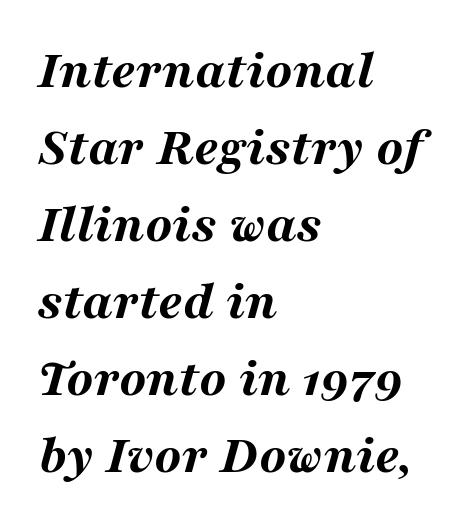
The image shows 55 px bold, wide type, italic (leaning right); set left-aligned, normal line spacing (1.4x), normal letter spacing, not underlined; medium stroke contrast and a medium x-height.
